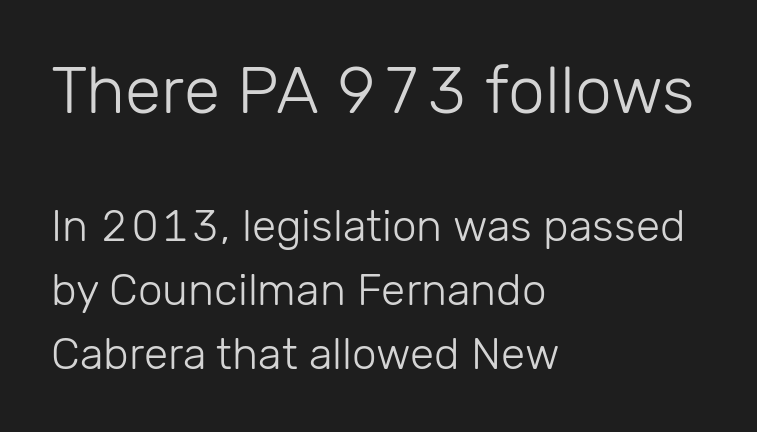
The image shows 66 px light sans-serif type, upright; set left-aligned, normal line spacing (1.45x), normal letter spacing, not underlined; the first (top) block is 1.5x larger; low stroke contrast and a medium x-height.
